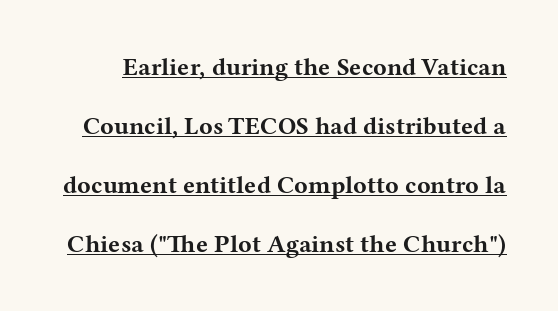
{"italic": "no", "bold": "yes", "underline": "yes", "line_spacing": "loose", "line_spacing_ratio": 2.36, "letter_spacing": "normal", "letter_spacing_em": 0.0, "glyph_px": 25}
